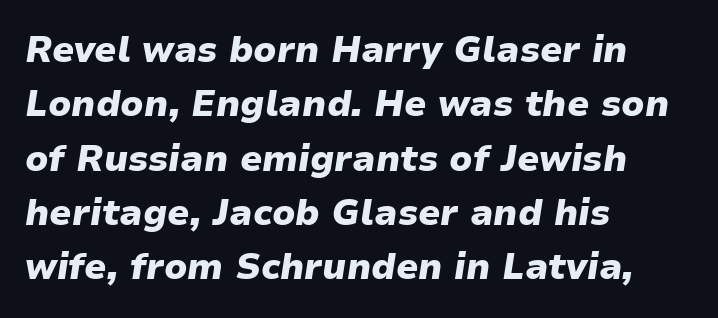
Glyph-to-glyph distance matches everyday printed text. Normally led — the rows are evenly, conventionally spaced. These lines stack with their left ends in a neat column. You'd pick this weight for a headline — it's a proper bold.
